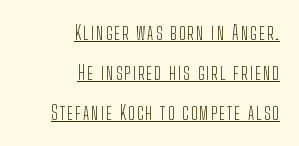
{"italic": "no", "bold": "no", "underline": "yes", "align": "right", "line_spacing": "loose", "line_spacing_ratio": 2.01, "glyph_px": 20}
